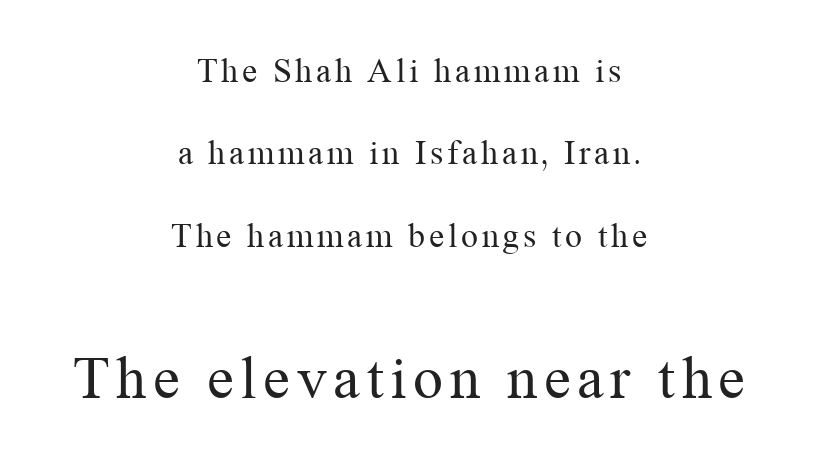
{"serif": "yes", "italic": "no", "bold": "no", "weight": "regular", "width": "normal", "stroke_contrast": "medium", "x_height": "medium", "monospaced": "no", "underline": "no", "align": "center", "line_spacing": "loose", "line_spacing_ratio": 2.42, "larger_block": "second", "size_ratio": 1.76, "glyph_px": 60}
